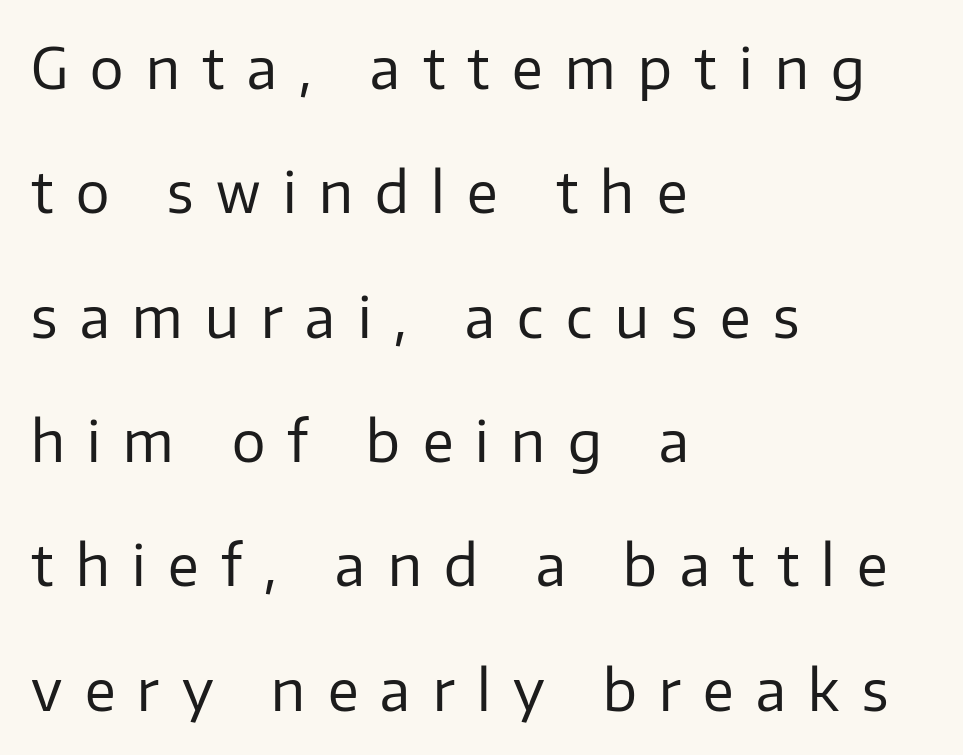
{"serif": "no", "italic": "no", "bold": "no", "weight": "regular", "width": "normal", "stroke_contrast": "low", "x_height": "medium", "monospaced": "no", "underline": "no", "align": "left", "line_spacing": "loose", "line_spacing_ratio": 2.22, "letter_spacing": "wide", "letter_spacing_em": 0.4, "glyph_px": 56}
